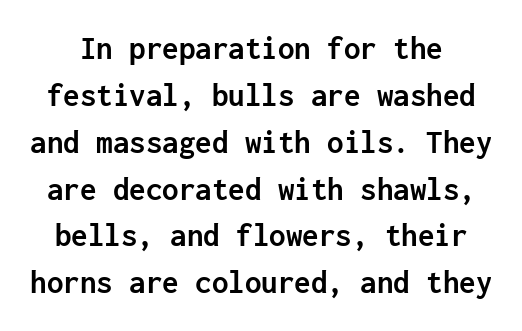
Q: Is the text bold? A: Yes.
Q: Is the text italic (slanted)? A: No, it is upright.
Q: Is the typeface a serif or a sans-serif typeface? A: Sans-serif.
Q: Is the text underlined? A: No.
Q: Is the spacing between letters normal or unusually wide? A: Normal.
Q: Is the spacing between lines tight, normal or loose? A: Normal.
Q: Width (condensed, normal, or wide)? A: Normal.
Q: Stroke contrast? A: Low.
Q: x-height? A: Medium.
Q: Monospaced? A: Yes.
